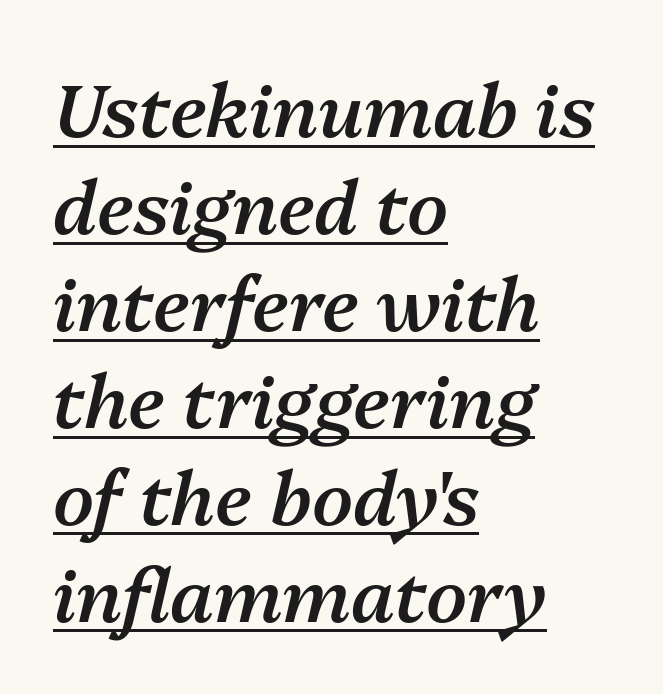
{"italic": "yes", "lean": "right", "slant_degrees": 13, "bold": "semi", "weight": "semibold", "width": "normal", "stroke_contrast": "medium", "x_height": "medium", "monospaced": "no", "underline": "yes", "align": "left", "line_spacing": "normal", "line_spacing_ratio": 1.31, "letter_spacing": "normal", "letter_spacing_em": 0.0, "glyph_px": 74}
